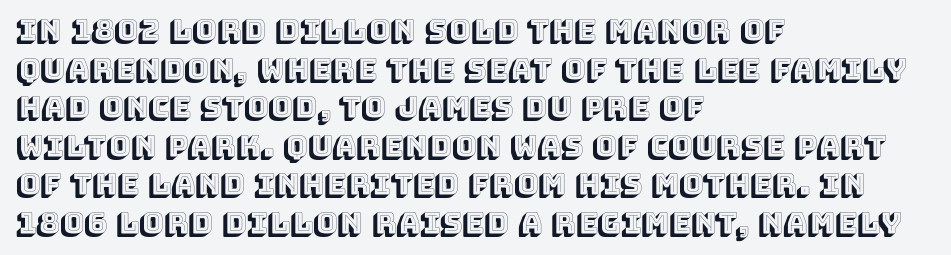
The image shows 29 px text type, upright; set left-aligned, normal line spacing (1.33x), normal letter spacing, not underlined; a large x-height.
